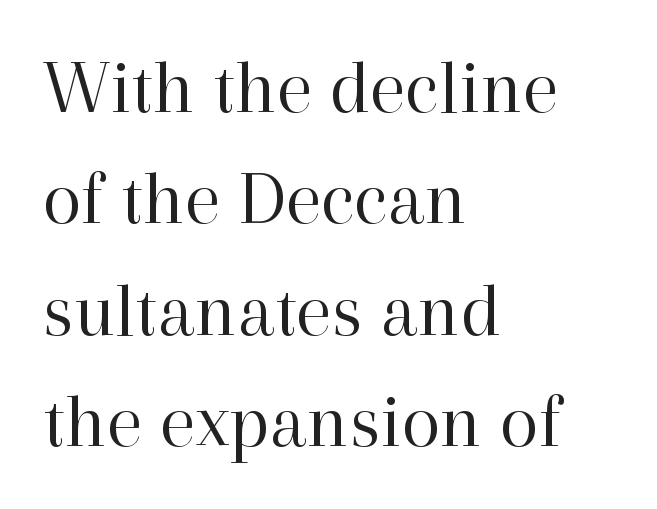
{"serif": "yes", "italic": "no", "bold": "no", "weight": "regular", "width": "normal", "stroke_contrast": "high", "x_height": "medium", "monospaced": "no", "underline": "no", "align": "left", "line_spacing": "normal", "line_spacing_ratio": 1.41, "letter_spacing": "normal", "letter_spacing_em": 0.0, "glyph_px": 79}
